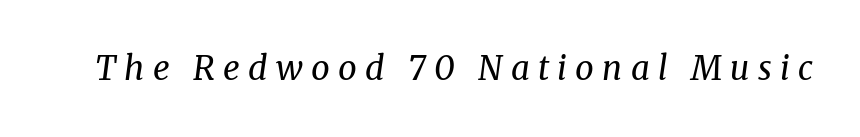
The face looks like a standard text weight, possibly lighter. Spacing verdict: proportional, widths tailored to each character. Compared with ordinary roman type, these characters are visibly tilted. Are there feet on the stems? There are — it's a serif. Type without underlining. In terms of letterspacing, this is a distinctly airy, spread setting.
